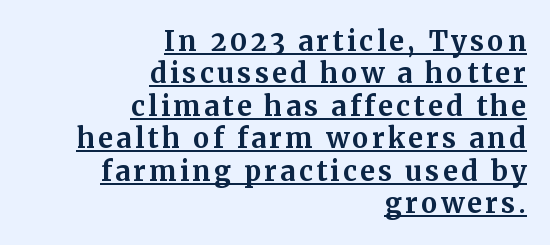
The glyphs are accompanied by a horizontal stroke just below them. These lines stack with their right ends in a neat column. If you drew a line through each stem, it would be perfectly vertical. The characters look thick and weighty, a clear bold.
